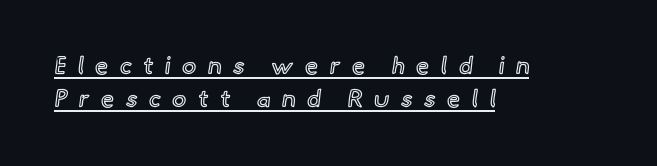
{"underline": "yes", "align": "left", "line_spacing": "normal", "line_spacing_ratio": 1.36, "letter_spacing": "wide", "letter_spacing_em": 0.47, "glyph_px": 24}
